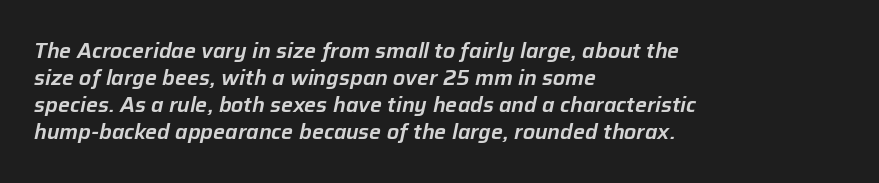
{"italic": "yes", "lean": "right", "slant_degrees": 12, "underline": "no", "align": "left", "line_spacing": "normal", "line_spacing_ratio": 1.28, "letter_spacing": "normal", "letter_spacing_em": 0.0, "glyph_px": 21}
